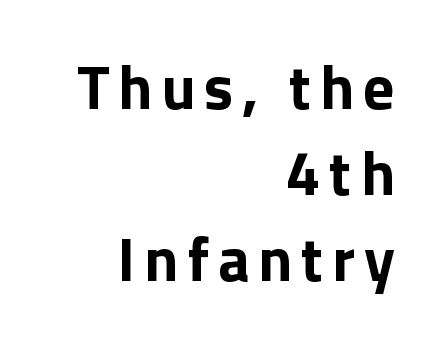
If you drew a ruler down the right edge, every line would touch it. Bare-footed words on every line. It's the straight-up-and-down kind of type. A dark, heavy texture on the line: the type is bold. Regarding leading, the lines here are spaced in the standard way.
